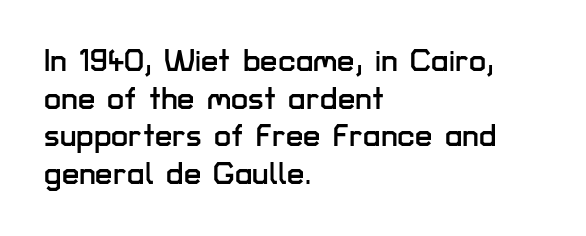
The lettering holds an erect, upright posture throughout. Teacher's note: observe the even left margin — that is flush-left alignment. Tracking here is standard; glyphs follow each other at the usual distance. The words here are not underlined. To sum up the face: it is a sans, with no serifs. Note the varied advance widths — an 'i' is clearly narrower than an 'm'.
